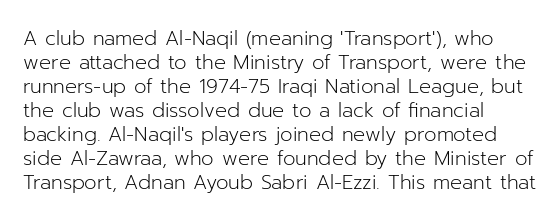
{"italic": "no", "bold": "no", "underline": "no", "align": "left", "line_spacing_ratio": 1.2, "letter_spacing": "normal", "letter_spacing_em": 0.0, "glyph_px": 20}
